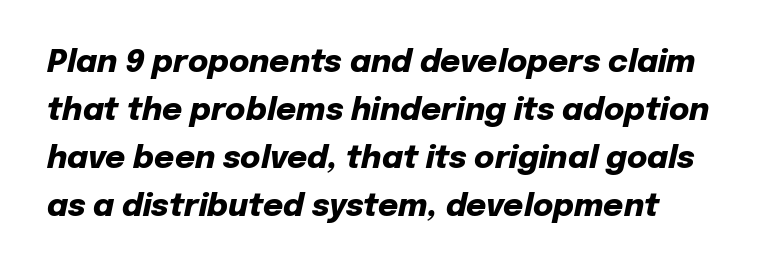
{"italic": "yes", "lean": "right", "slant_degrees": 12, "bold": "yes", "weight": "heavy", "width": "normal", "stroke_contrast": "low", "x_height": "medium", "monospaced": "no", "underline": "no", "line_spacing": "normal", "line_spacing_ratio": 1.55, "letter_spacing": "normal", "letter_spacing_em": 0.0, "glyph_px": 31}
